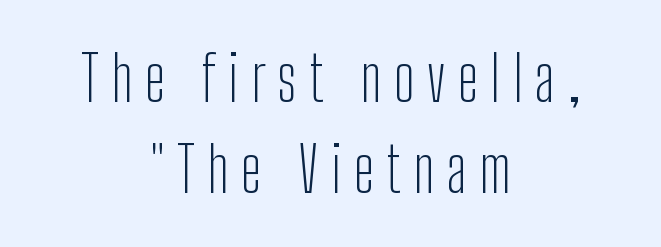
Q: Is the text bold? A: No.
Q: Is the text italic (slanted)? A: No, it is upright.
Q: Is the typeface a serif or a sans-serif typeface? A: Sans-serif.
Q: Is the text underlined? A: No.
Q: How is the paragraph aligned? A: Centered.
Q: Is the spacing between letters normal or unusually wide? A: Unusually wide.
Q: Is the spacing between lines tight, normal or loose? A: Normal.
Q: Width (condensed, normal, or wide)? A: Condensed.
Q: Stroke contrast? A: Low.
Q: x-height? A: Medium.
Q: Monospaced? A: No.
